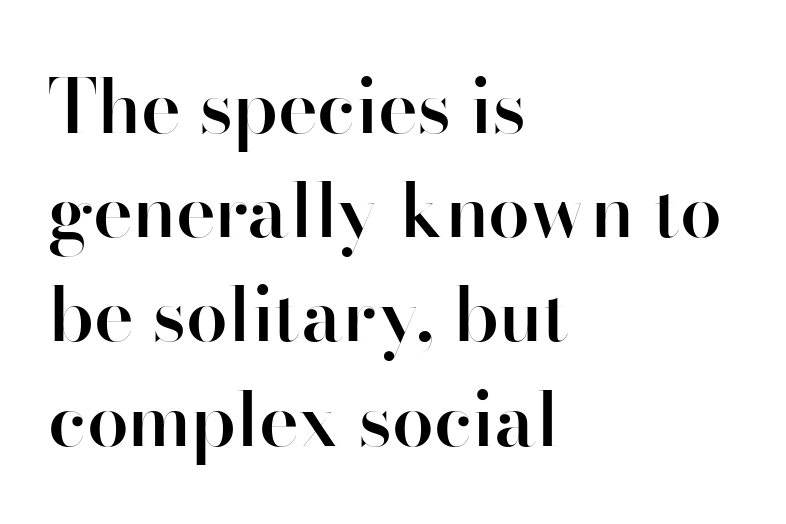
Q: Is the text bold? A: Semi-bold.
Q: Is the text italic (slanted)? A: No, it is upright.
Q: Is the typeface a serif or a sans-serif typeface? A: Sans-serif.
Q: Is the text underlined? A: No.
Q: How is the paragraph aligned? A: Left-aligned.
Q: Is the spacing between letters normal or unusually wide? A: Normal.
Q: Is the spacing between lines tight, normal or loose? A: Normal.
Q: Width (condensed, normal, or wide)? A: Normal.
Q: Stroke contrast? A: High.
Q: x-height? A: Small.
Q: Monospaced? A: No.
